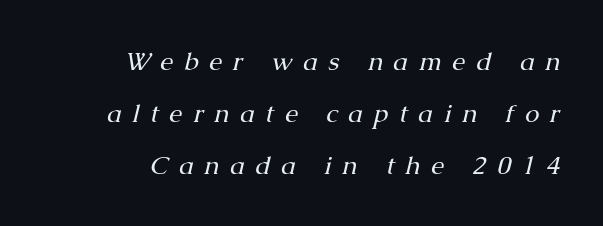
Q: Is the text bold? A: No.
Q: Is the text italic (slanted)? A: Yes, it leans right by about 13 degrees.
Q: Is the text underlined? A: No.
Q: How is the paragraph aligned? A: Right-aligned.
Q: Is the spacing between letters normal or unusually wide? A: Unusually wide.
Q: Is the spacing between lines tight, normal or loose? A: Loose.
